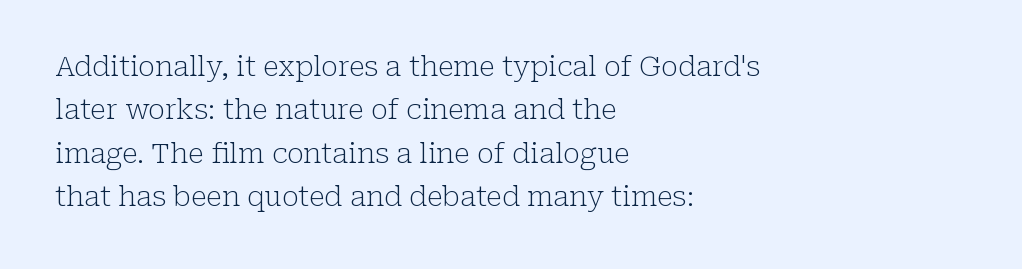
{"serif": "yes", "italic": "no", "bold": "no", "weight": "light", "width": "normal", "stroke_contrast": "low", "x_height": "medium", "monospaced": "no", "underline": "no", "align": "left", "line_spacing": "normal", "line_spacing_ratio": 1.55, "letter_spacing": "normal", "letter_spacing_em": 0.0, "glyph_px": 28}
